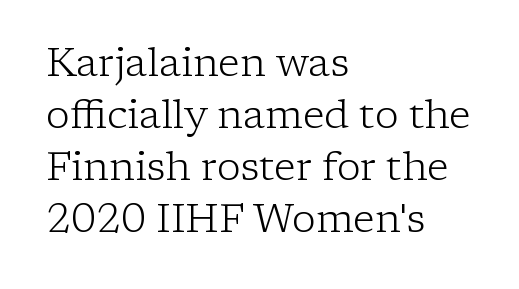
This block has exactly the height ordinary leading produces. The strokes carry an ordinary text weight at most. Tracking value appears to be zero — textbook default spacing. Here the designer chose a conventional face with non-uniform glyph widths. Upright lettering throughout. Casual observation: everything's shoved over to the left.
